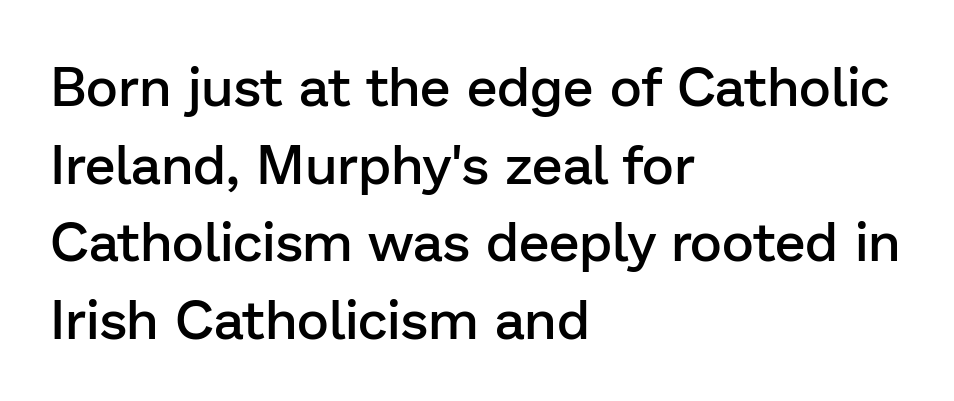
{"serif": "no", "italic": "no", "bold": "semi", "weight": "semibold", "width": "normal", "stroke_contrast": "low", "x_height": "medium", "monospaced": "no", "underline": "no", "align": "left", "line_spacing": "normal", "line_spacing_ratio": 1.41, "letter_spacing": "normal", "letter_spacing_em": 0.0, "glyph_px": 55}
